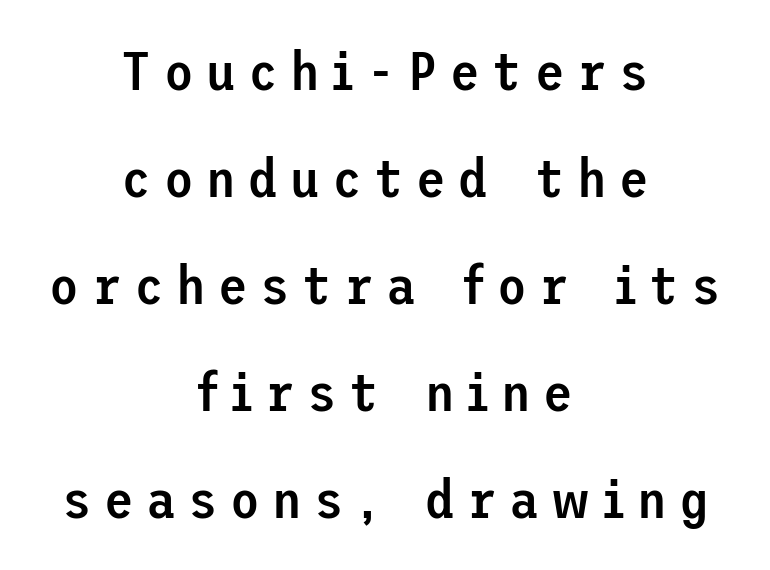
Does the leading feel generous? Absolutely, it's lavish. You could only call the tracking loose — the letters float apart. It's the straight-up-and-down kind of type. Lines of text with bare space underneath. Bold? Not quite — semibold, heavier than regular but stopping short. The lines in this sample share a center point and differ in where they start and stop.
